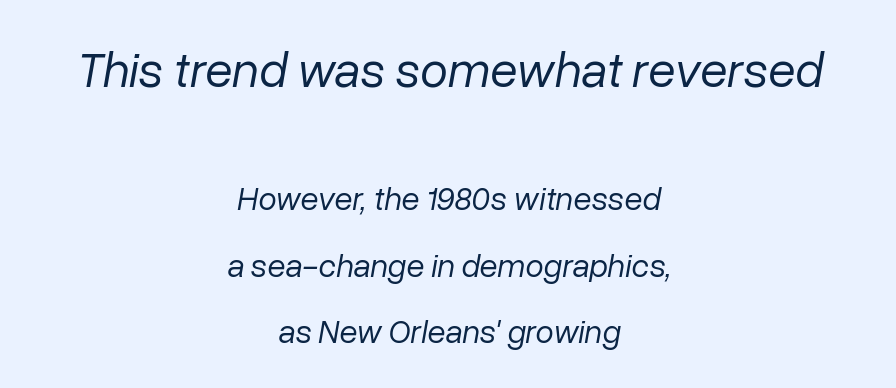
Q: Is the text bold? A: No.
Q: Is the text italic (slanted)? A: Yes, it leans right by about 10 degrees.
Q: Is the text underlined? A: No.
Q: How is the paragraph aligned? A: Centered.
Q: Is the spacing between letters normal or unusually wide? A: Normal.
Q: Is the spacing between lines tight, normal or loose? A: Loose.
Q: Which block of text is set in a larger size, the first (top) or the second (bottom)? A: The first (top) one.
Q: Width (condensed, normal, or wide)? A: Normal.
Q: Stroke contrast? A: Low.
Q: x-height? A: Medium.
Q: Monospaced? A: No.
